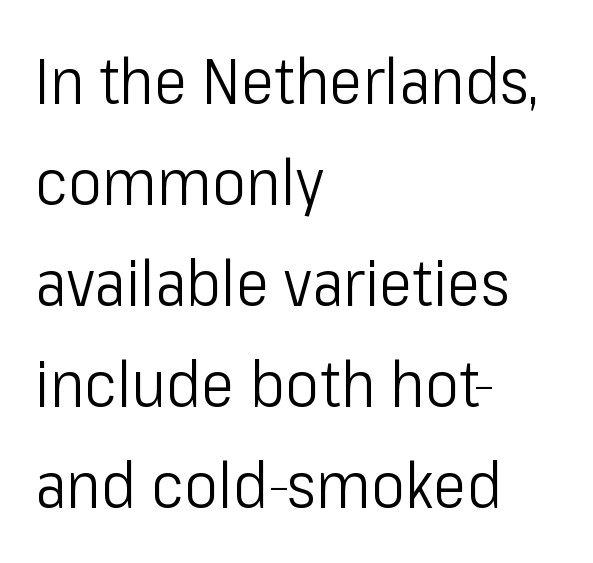
Clear beneath every line of the passage. Spacing verdict: proportional, widths tailored to each character. No chunkiness to these letters — they're not bold. Is this a sans? Yes — the strokes have no serifs.
